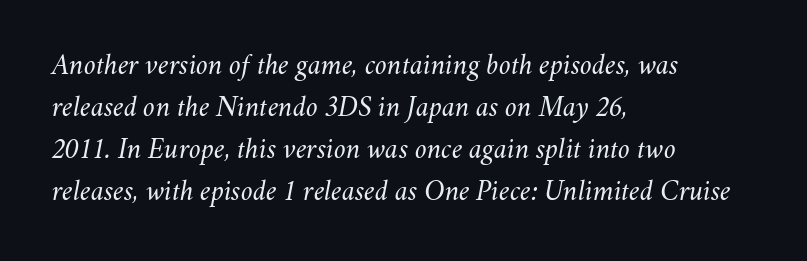
Q: Is the text bold? A: No.
Q: Is the text italic (slanted)? A: Yes, it leans right by about 11 degrees.
Q: Is the text underlined? A: No.
Q: How is the paragraph aligned? A: Left-aligned.
Q: Is the spacing between letters normal or unusually wide? A: Normal.
Q: Is the spacing between lines tight, normal or loose? A: Normal.
Q: Width (condensed, normal, or wide)? A: Normal.
Q: Stroke contrast? A: Medium.
Q: x-height? A: Small.
Q: Monospaced? A: No.
